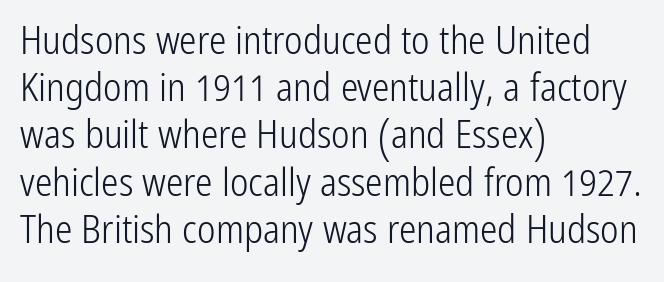
Q: Is the text bold? A: No.
Q: Is the text italic (slanted)? A: No, it is upright.
Q: Is the typeface a serif or a sans-serif typeface? A: Sans-serif.
Q: Is the text underlined? A: No.
Q: How is the paragraph aligned? A: Left-aligned.
Q: Is the spacing between letters normal or unusually wide? A: Normal.
Q: Width (condensed, normal, or wide)? A: Condensed.
Q: Stroke contrast? A: Low.
Q: x-height? A: Medium.
Q: Monospaced? A: No.
